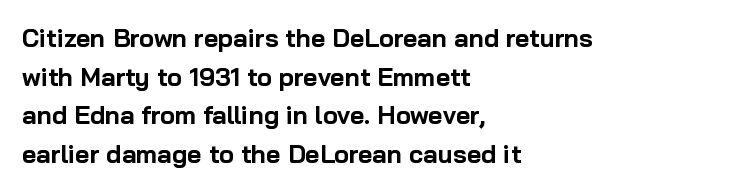
Q: Is the text bold? A: Yes.
Q: Is the text italic (slanted)? A: No, it is upright.
Q: Is the text underlined? A: No.
Q: How is the paragraph aligned? A: Left-aligned.
Q: Is the spacing between letters normal or unusually wide? A: Normal.
Q: Is the spacing between lines tight, normal or loose? A: Normal.
